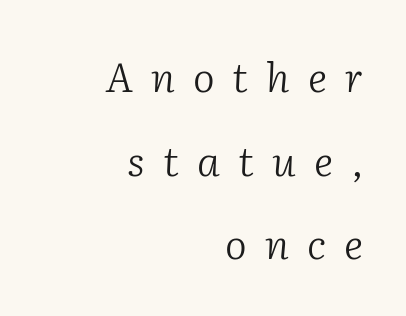
{"serif": "yes", "italic": "yes", "lean": "right", "slant_degrees": 2, "bold": "no", "weight": "light", "width": "normal", "stroke_contrast": "low", "x_height": "medium", "monospaced": "no", "underline": "no", "align": "right", "line_spacing": "loose", "line_spacing_ratio": 2.04, "letter_spacing": "wide", "letter_spacing_em": 0.44, "glyph_px": 41}
